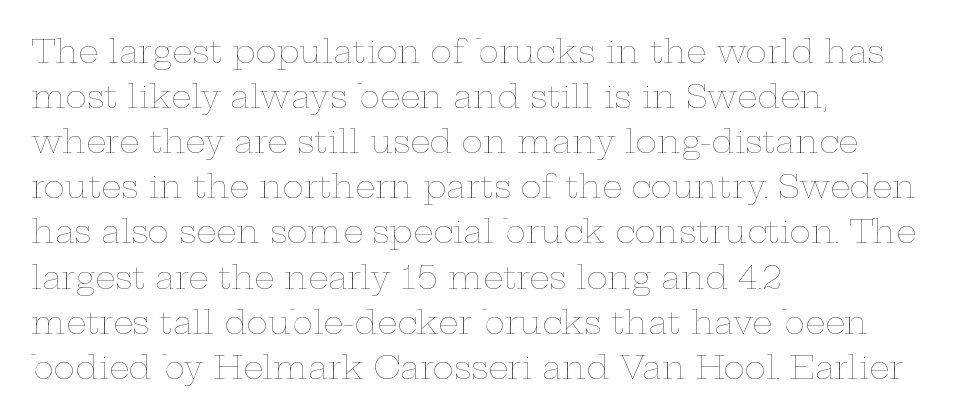
Here the designer chose a conventional face with non-uniform glyph widths. Nobody drew a line under any word here. The lines sit at an ordinary, default distance from one another. What stands out about the letter spacing? Nothing — it is the standard amount. Weight class: somewhere from thin through regular. It's the straight-up-and-down kind of type.
